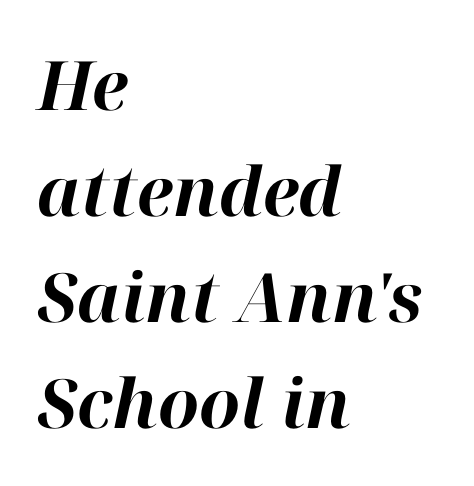
The image shows 68 px bold type, italic (leaning right); set left-aligned, normal line spacing (1.56x), normal letter spacing, not underlined; high stroke contrast and a medium x-height.
